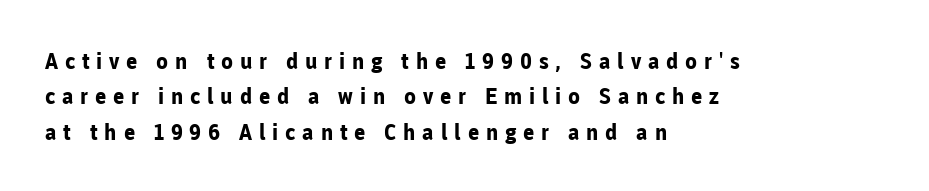
Q: Is the text bold? A: Yes.
Q: Is the text italic (slanted)? A: No, it is upright.
Q: Is the text underlined? A: No.
Q: How is the paragraph aligned? A: Left-aligned.
Q: Is the spacing between letters normal or unusually wide? A: Unusually wide.
Q: Is the spacing between lines tight, normal or loose? A: Normal.
